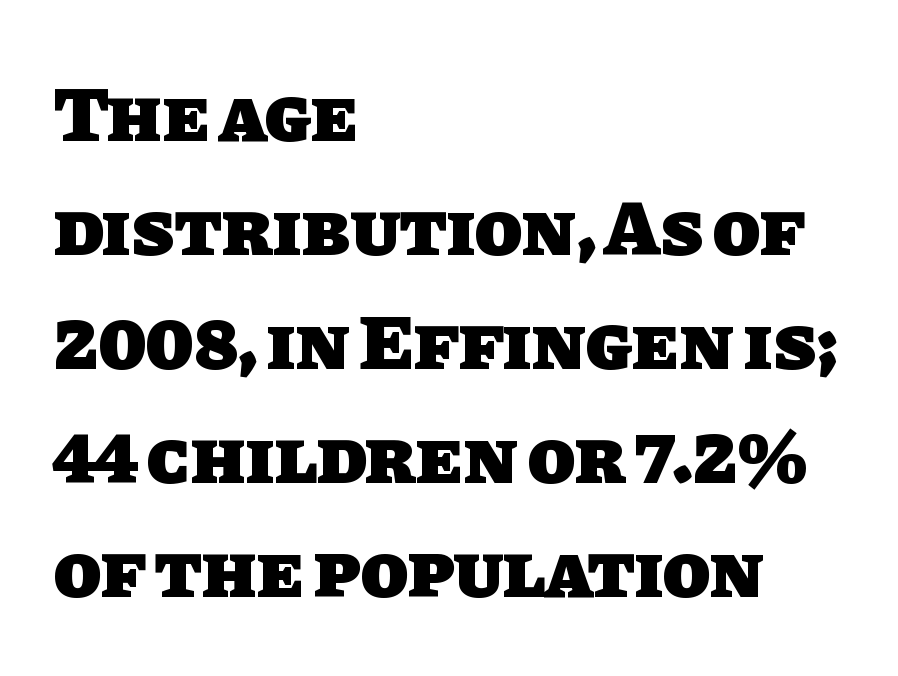
Q: Is the text bold? A: Yes.
Q: Is the typeface a serif or a sans-serif typeface? A: Sans-serif.
Q: Is the text underlined? A: No.
Q: How is the paragraph aligned? A: Left-aligned.
Q: Is the spacing between letters normal or unusually wide? A: Normal.
Q: Is the spacing between lines tight, normal or loose? A: Normal.
Q: Width (condensed, normal, or wide)? A: Normal.
Q: Stroke contrast? A: Low.
Q: x-height? A: Large.
Q: Monospaced? A: No.
